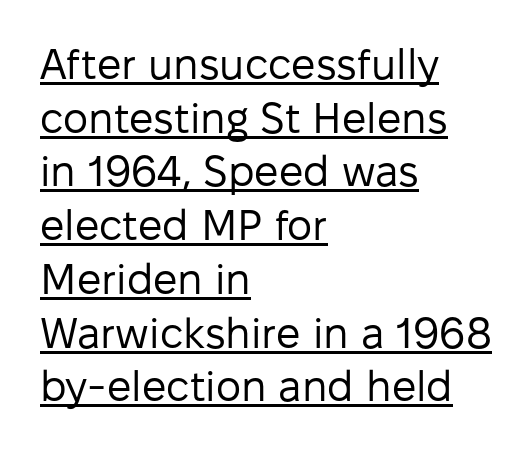
{"serif": "no", "italic": "no", "bold": "no", "weight": "regular", "width": "normal", "stroke_contrast": "low", "x_height": "medium", "monospaced": "no", "underline": "yes", "align": "left", "line_spacing": "normal", "line_spacing_ratio": 1.25, "letter_spacing": "normal", "letter_spacing_em": 0.0, "glyph_px": 43}
